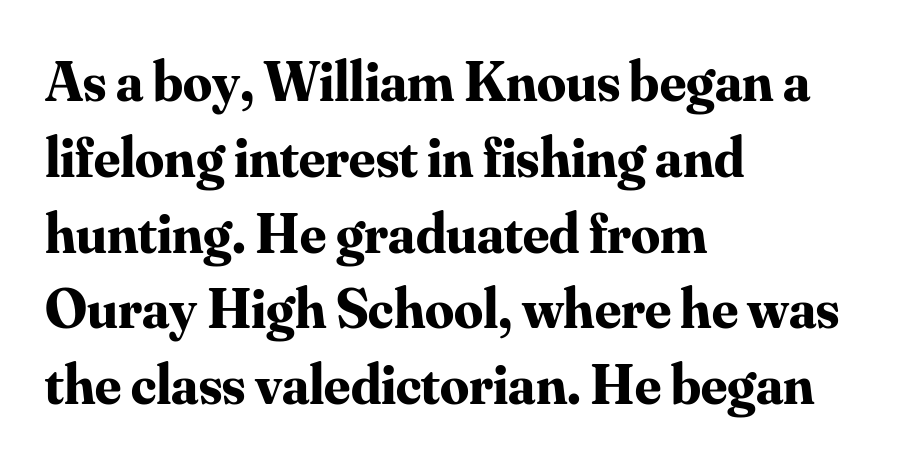
The space beneath each line is pristine and unruled. Is this a fixed-width face? No — the glyphs have proportional, varying widths. Interline gaps are of average width in this sample. Glyph-to-glyph distance matches everyday printed text. Each line starts at the same left margin while the right side varies. Pretty heavy lettering here — definitely bold.
